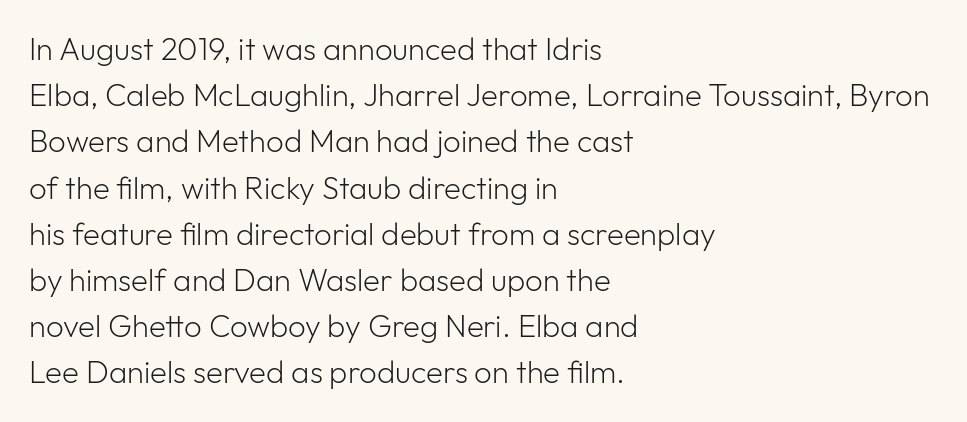
This rendering leaves character spacing at its baseline value. Serif or sans? Sans — the stroke terminals are bare. Line beginnings align vertically; line endings do not. If you drew a line through each stem, it would be perfectly vertical. Stem width sits at or under what a default text font uses.
